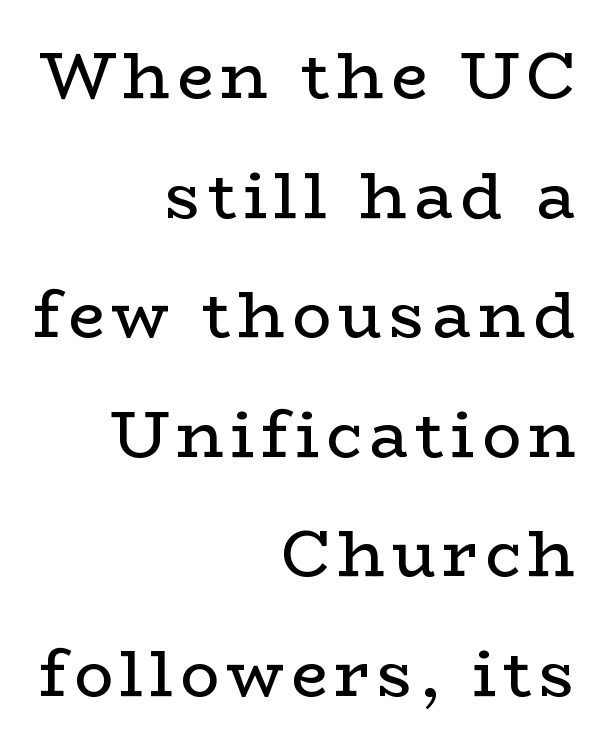
The image shows 65 px regular-weight, wide serif type, upright; set right-aligned, line spacing 1.84x, not underlined; low stroke contrast and a medium x-height.
